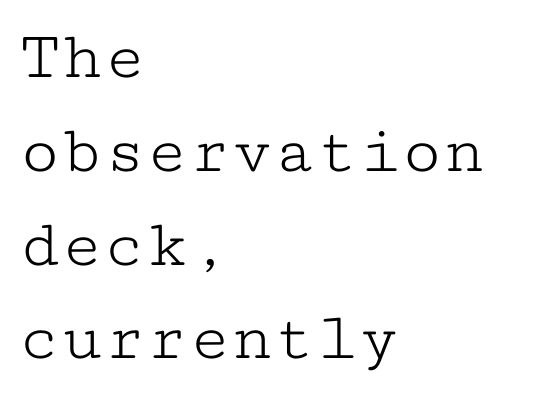
Which margin do the lines hug? The left one — the right edge is uneven. It's the straight-up-and-down kind of type. Clear beneath every line of the passage. These lines sit exactly where default settings would place them.
